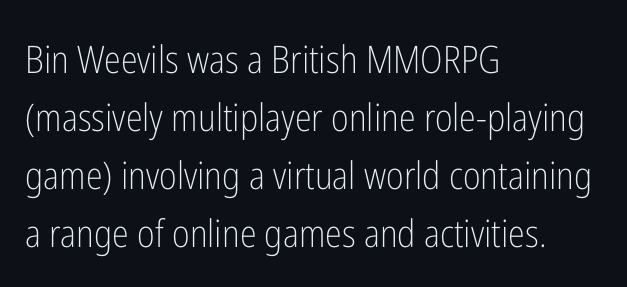
Q: Is the text bold? A: No.
Q: Is the text italic (slanted)? A: No, it is upright.
Q: Is the typeface a serif or a sans-serif typeface? A: Sans-serif.
Q: Is the text underlined? A: No.
Q: How is the paragraph aligned? A: Left-aligned.
Q: Is the spacing between letters normal or unusually wide? A: Normal.
Q: Is the spacing between lines tight, normal or loose? A: Normal.
Q: Width (condensed, normal, or wide)? A: Condensed.
Q: Stroke contrast? A: Low.
Q: x-height? A: Medium.
Q: Monospaced? A: No.
